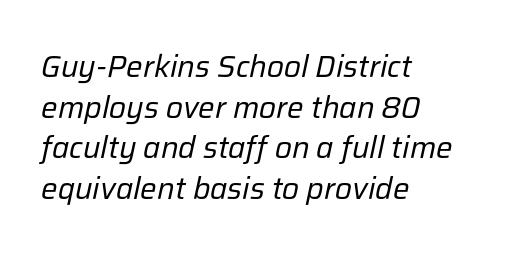
The image shows 31 px regular-weight type, italic (leaning right); set left-aligned, normal line spacing (1.31x), normal letter spacing, not underlined; low stroke contrast and a medium x-height.
